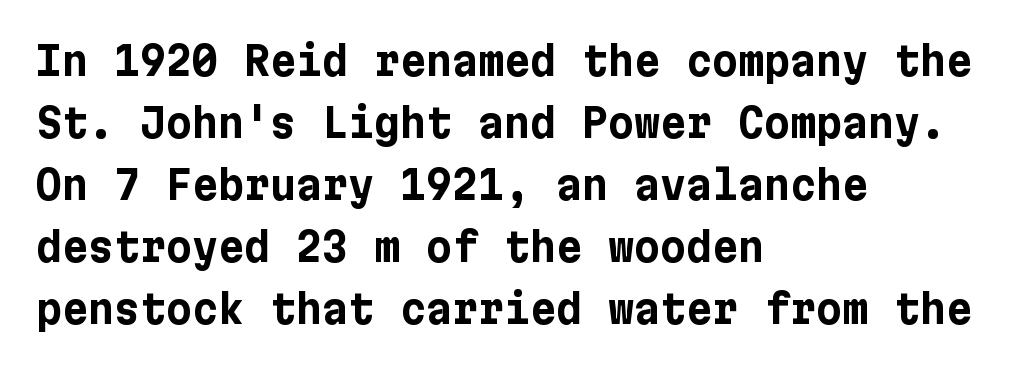
The image shows 40 px bold sans-serif type, upright; set left-aligned, normal line spacing (1.55x), normal letter spacing, not underlined; low stroke contrast and a medium x-height.
